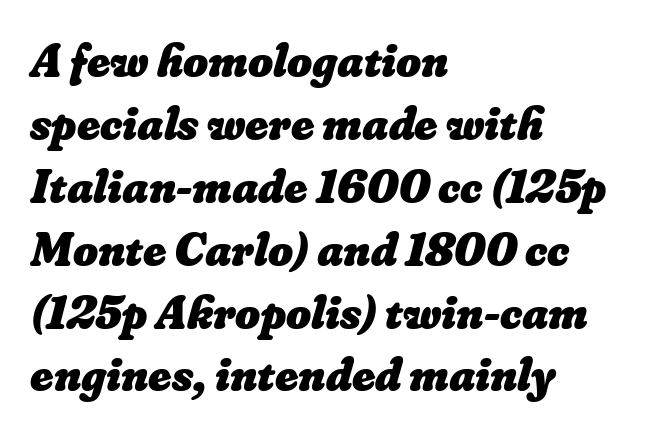
Leading: standard. Is the block centered? No — it sits flush against the left margin. Tracking value appears to be zero — textbook default spacing. Underlining? Definitely not there. Weight: bold. These lines are rendered in a variable-pitch font.
